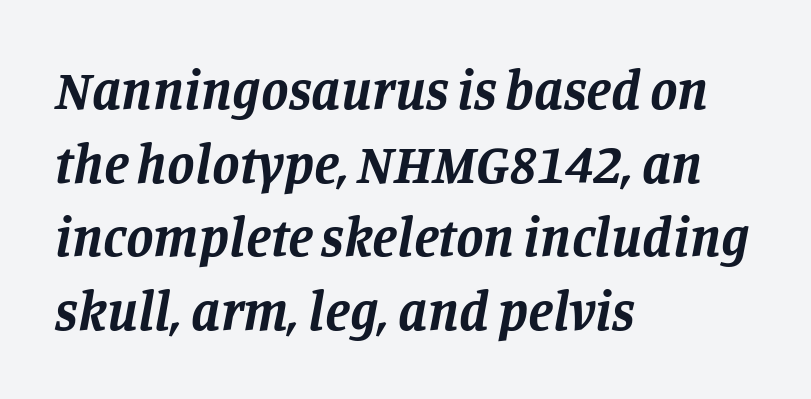
Leftover space on each line is placed entirely after the last word. The rendering uses natural spacing where letterforms have individual widths. Students, note that the glyphs here touch the page at normal intervals. Serifs: yes, visible at the terminals of the letterforms. Emphasis by weight is at full strength: bold. This rendering features lettering with no underline.
